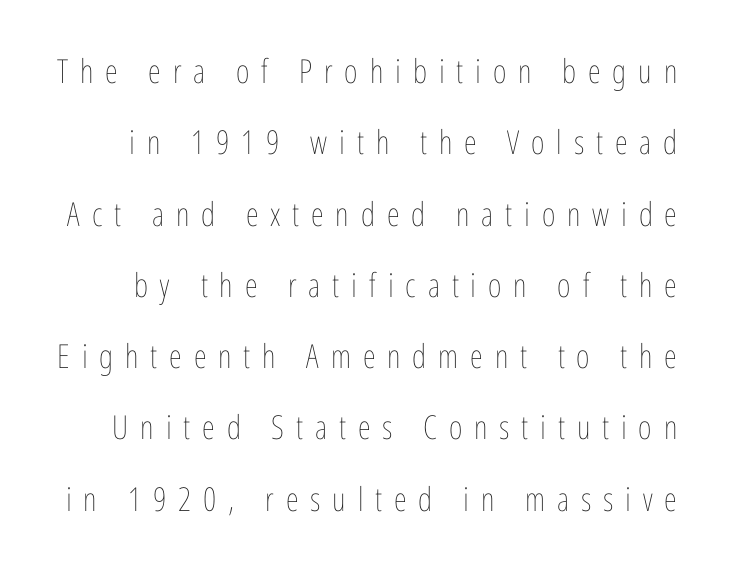
The image shows 33 px thin, condensed type, upright; set loose line spacing (2.16x), unusually wide letter spacing (+0.36 em), not underlined; low stroke contrast and a medium x-height.
